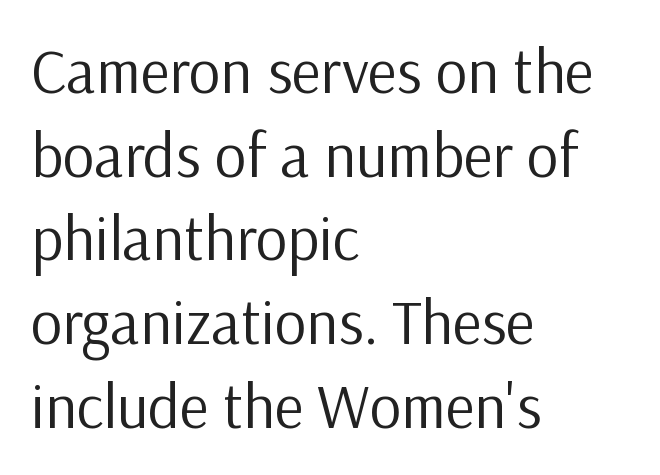
The image shows 62 px regular-weight sans-serif type, upright; set left-aligned, normal line spacing (1.35x), normal letter spacing, not underlined; low stroke contrast and a medium x-height.
